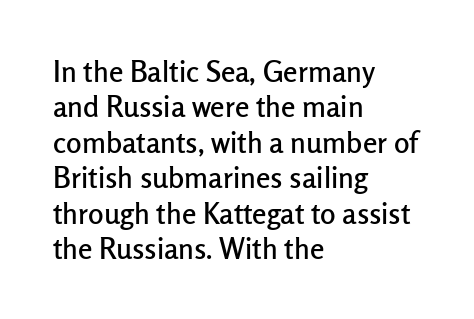
The image shows 29 px sans-serif type, upright; set left-aligned, line spacing 1.22x, normal letter spacing, not underlined; low stroke contrast and a medium x-height.
